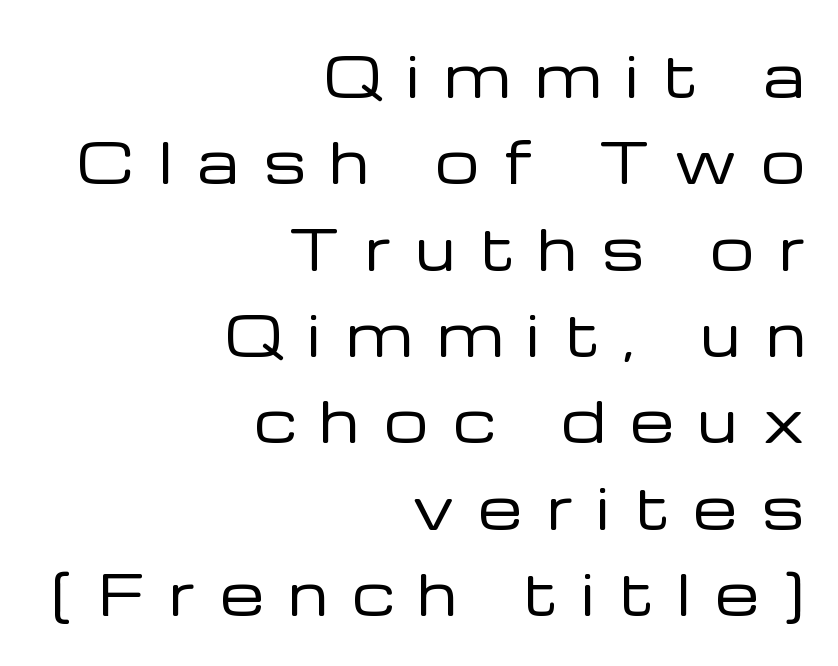
The leading is moderate, giving the passage an even texture. Tracking value appears strongly positive — letters spread wide. Ascenders rise straight up at ninety degrees. Here the designer chose a conventional face with non-uniform glyph widths.
